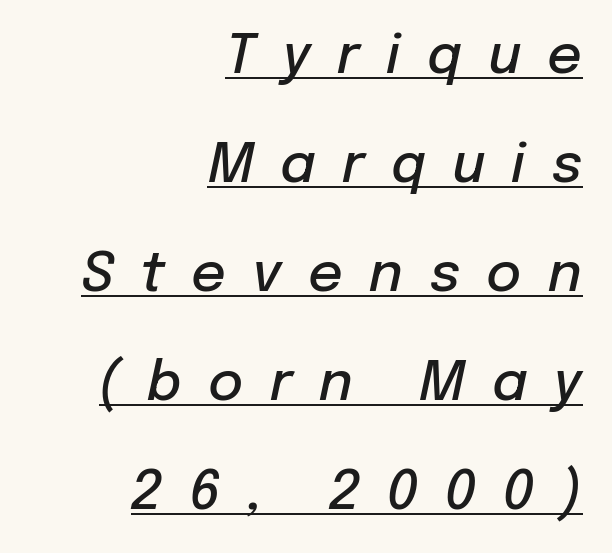
The image shows 54 px semibold type, italic (leaning right); set right-aligned, loose line spacing (2.02x), unusually wide letter spacing (+0.49 em), underlined; low stroke contrast and a medium x-height.
